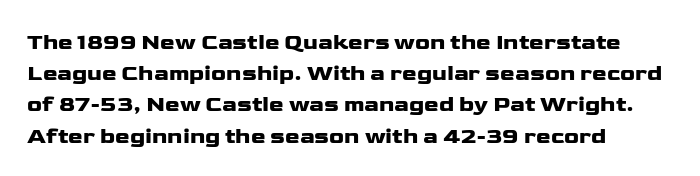
The image shows 22 px text type, upright; set left-aligned, normal line spacing (1.42x), normal letter spacing, not underlined.
